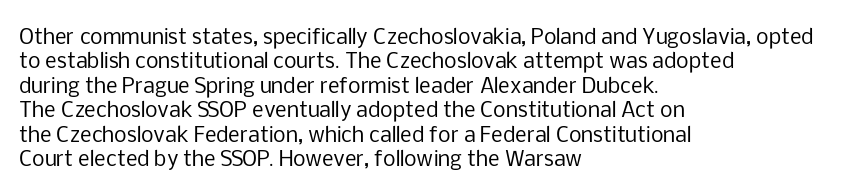
These lines keep a tight, regular rhythm from letter to letter. In CSS terms this would be text-align: left. Weight: in the light-to-regular range. This is roman type, the default non-slanted kind. Decoration check: the copy has no underline.
